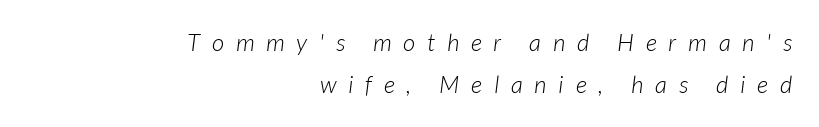
Ink coverage per letter is moderate at most. The text block is weighted toward the right margin, trailing off unevenly leftward. It's the slanting kind of type. The passage shown has open, widely tracked lettering throughout.
